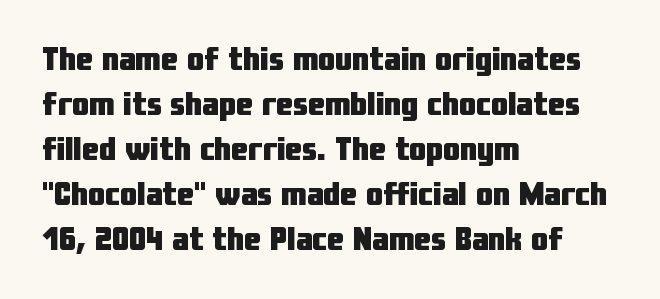
The image shows 34 px heavy, condensed sans-serif type, upright; set left-aligned, normal line spacing (1.32x), normal letter spacing, not underlined; low stroke contrast and a medium x-height.
